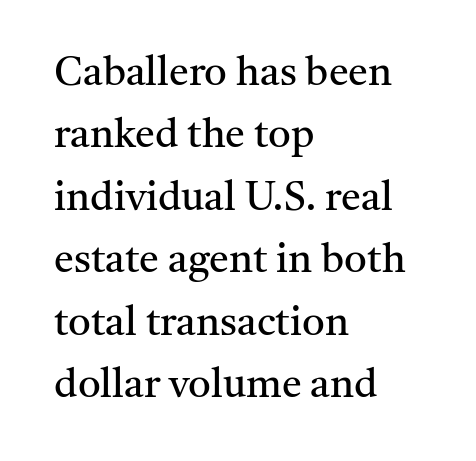
Any mark beneath the type? The region is blank. Note the varied advance widths — an 'i' is clearly narrower than an 'm'. If you drew a line through each stem, it would be perfectly vertical. The passage shown is not bold in any degree. Each line starts at the same left margin while the right side varies. In terms of leading, this rendering sits right in the middle.
